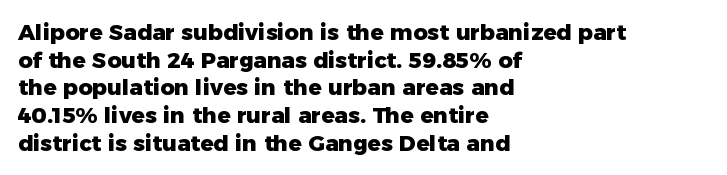
These words are printed bold, with thick strokes throughout. The string is rendered with underlining switched off. What's the leading like? Ordinary, nothing unusual. Tracking value appears to be zero — textbook default spacing. This rendering uses left alignment, leaving the right contour irregular. Every stem runs plumb, perpendicular to the baseline.
